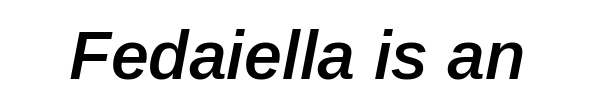
Q: Is the text bold? A: Semi-bold.
Q: Is the text italic (slanted)? A: Yes, it leans right by about 12 degrees.
Q: Is the text underlined? A: No.
Q: Is the spacing between letters normal or unusually wide? A: Normal.
Q: Width (condensed, normal, or wide)? A: Normal.
Q: Stroke contrast? A: Low.
Q: x-height? A: Medium.
Q: Monospaced? A: No.
